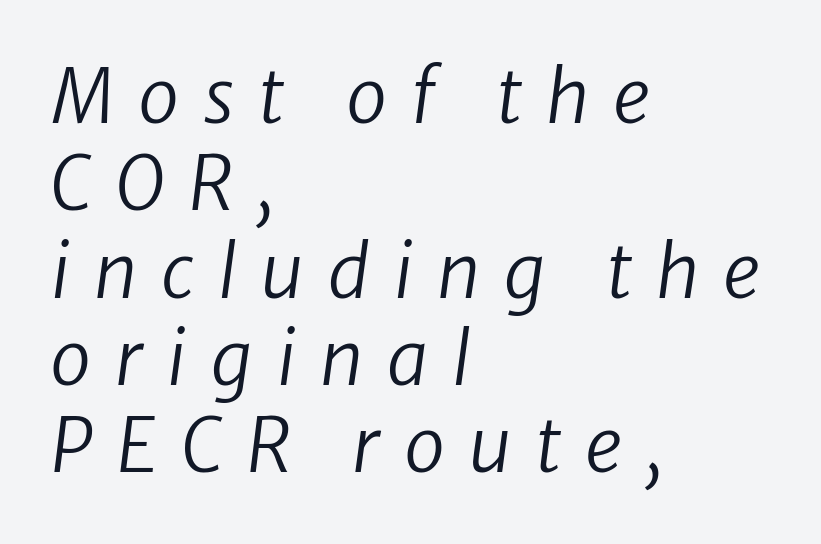
Q: Is the text bold? A: No.
Q: Is the text italic (slanted)? A: Yes, it leans right by about 8 degrees.
Q: Is the text underlined? A: No.
Q: How is the paragraph aligned? A: Left-aligned.
Q: Is the spacing between letters normal or unusually wide? A: Unusually wide.
Q: Width (condensed, normal, or wide)? A: Normal.
Q: Stroke contrast? A: Low.
Q: x-height? A: Medium.
Q: Monospaced? A: No.
